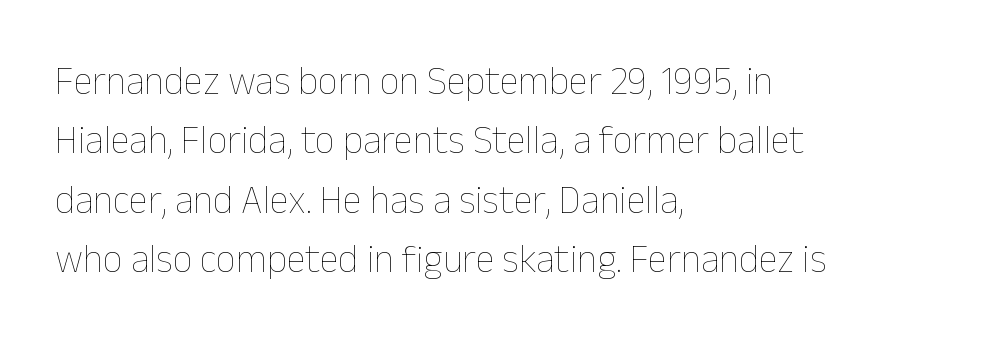
The image shows 39 px thin type, upright; set left-aligned, normal line spacing (1.52x), normal letter spacing, not underlined; low stroke contrast and a medium x-height.
